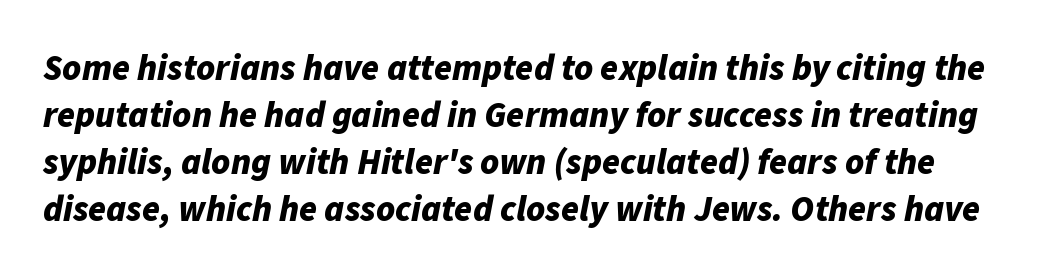
The image shows 36 px bold type, italic (leaning right); set normal line spacing (1.31x), normal letter spacing, not underlined; low stroke contrast and a medium x-height.
